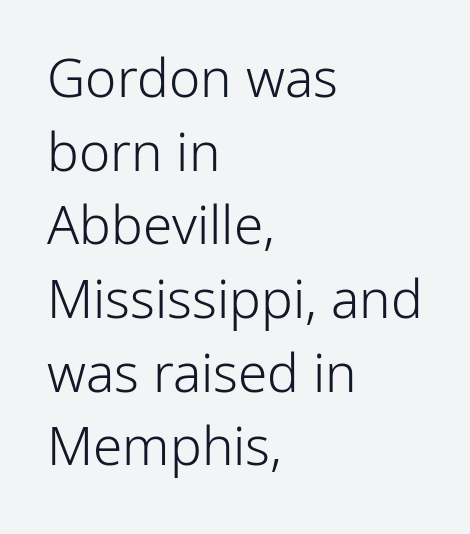
Check under the words: just untouched page. Do the letters lean? They stand straight. Spacing verdict: proportional, widths tailored to each character. Notice how the passage keeps a crisp vertical edge on the left only. Tracking here is standard; glyphs follow each other at the usual distance. This sample uses a sans-serif face.
